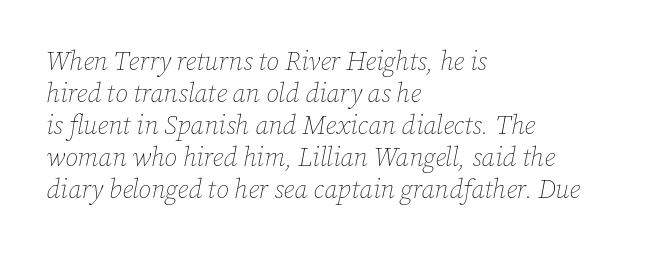
Layout note: lines flush left. The weight tops out at a normal text grade. Words appear dense and cohesive because spacing is normal. Is the type slanted? Yes — the strokes lean at a clear angle.
